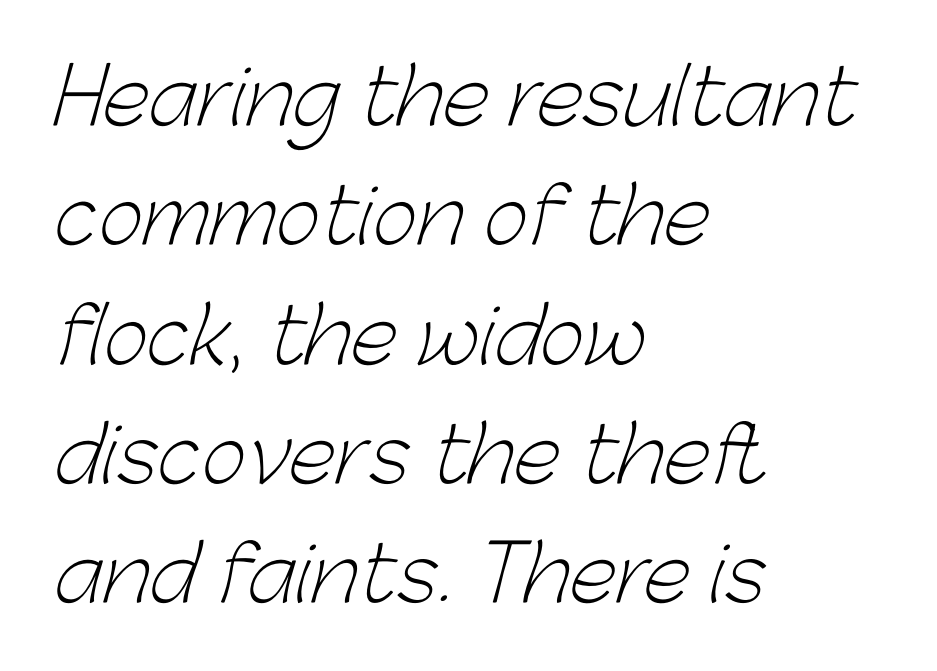
{"serif": "no", "bold": "no", "weight": "light", "width": "normal", "stroke_contrast": "low", "x_height": "medium", "monospaced": "no", "underline": "no", "align": "left", "line_spacing": "normal", "line_spacing_ratio": 1.55, "letter_spacing": "normal", "letter_spacing_em": 0.0, "glyph_px": 77}
